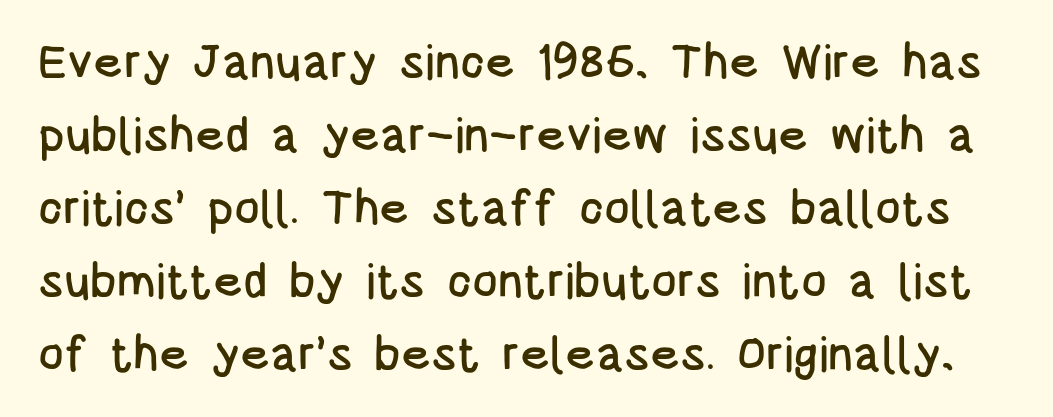
Q: Is the text italic (slanted)? A: No, it is upright.
Q: Is the typeface a serif or a sans-serif typeface? A: Sans-serif.
Q: Is the text underlined? A: No.
Q: Is the spacing between letters normal or unusually wide? A: Normal.
Q: Is the spacing between lines tight, normal or loose? A: Normal.
Q: Width (condensed, normal, or wide)? A: Condensed.
Q: Stroke contrast? A: Low.
Q: x-height? A: Large.
Q: Monospaced? A: No.
